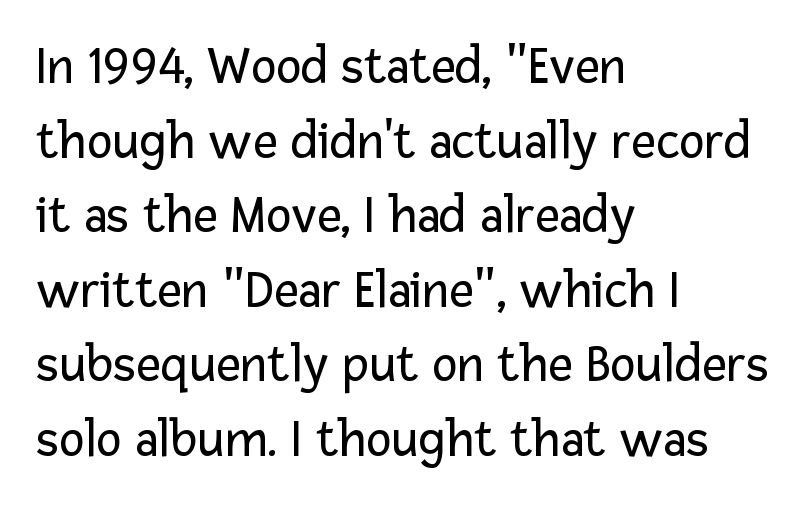
{"serif": "no", "italic": "no", "bold": "no", "weight": "regular", "width": "normal", "stroke_contrast": "low", "x_height": "medium", "monospaced": "no", "underline": "no", "align": "left", "line_spacing": "normal", "line_spacing_ratio": 1.38, "letter_spacing": "normal", "letter_spacing_em": 0.0, "glyph_px": 54}
